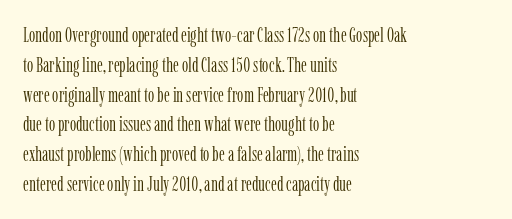
The image shows 20 px text type, upright; set left-aligned, normal line spacing (1.49x), normal letter spacing, not underlined.
